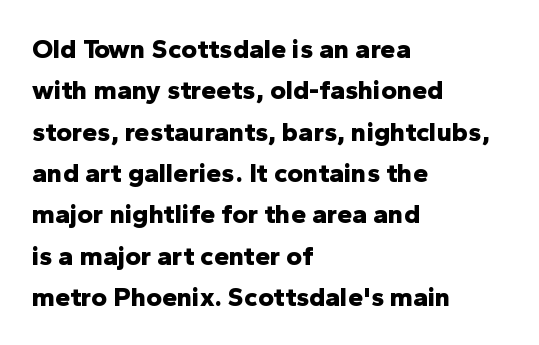
Q: Is the text bold? A: Yes.
Q: Is the text italic (slanted)? A: No, it is upright.
Q: Is the text underlined? A: No.
Q: How is the paragraph aligned? A: Left-aligned.
Q: Is the spacing between letters normal or unusually wide? A: Normal.
Q: Is the spacing between lines tight, normal or loose? A: Normal.
